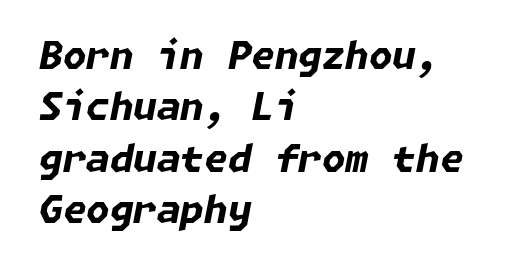
{"italic": "yes", "lean": "right", "slant_degrees": 11, "bold": "yes", "weight": "bold", "width": "normal", "stroke_contrast": "low", "x_height": "medium", "underline": "no", "align": "left", "line_spacing": "normal", "line_spacing_ratio": 1.35, "letter_spacing": "normal", "letter_spacing_em": 0.0, "glyph_px": 38}
